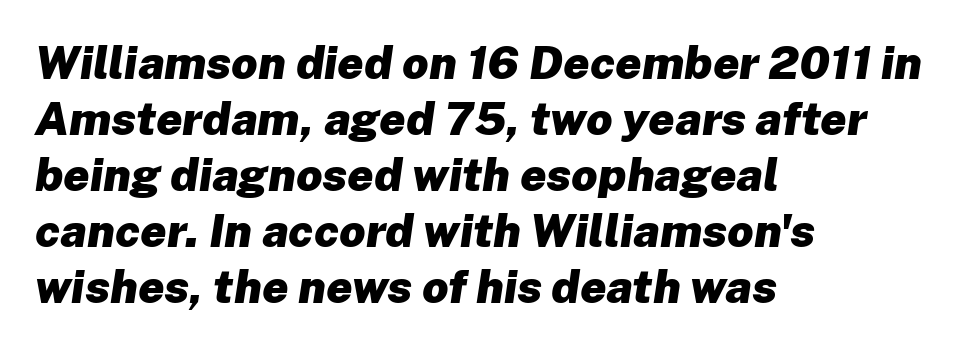
Tracking here is standard; glyphs follow each other at the usual distance. Spacing verdict: proportional, widths tailored to each character. The space beneath each line is pristine and unruled. The lettering tilts uniformly, giving the passage an italic look. This sample is left-justified, so line endings fall wherever the words run out.
